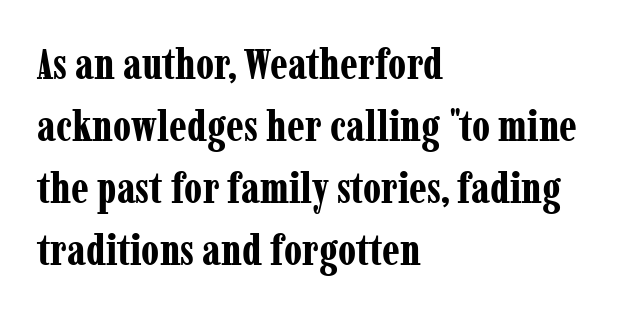
The image shows 44 px bold, condensed serif type, upright; set left-aligned, normal line spacing (1.41x), normal letter spacing, not underlined; low stroke contrast and a medium x-height.
